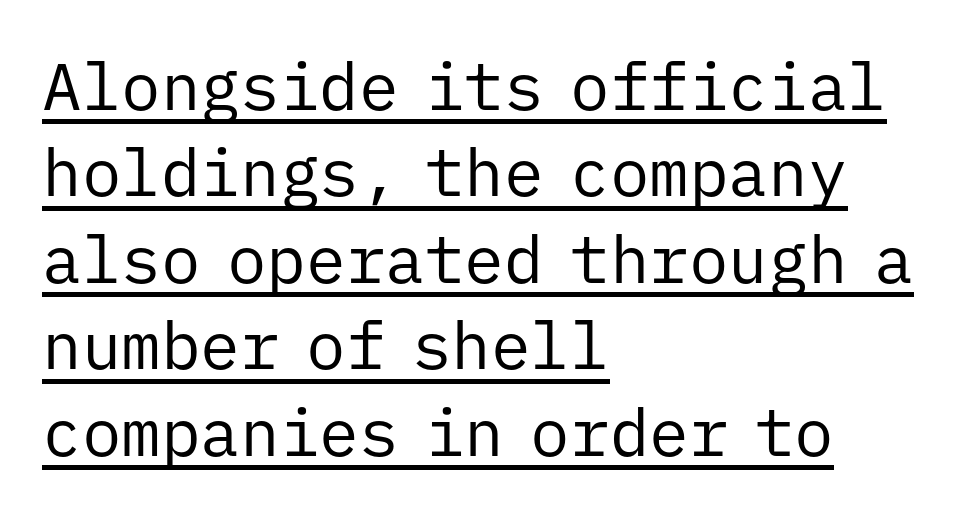
Look at the tracking — it's just the regular setting, nothing added. The glyphs in this specimen are sans serif. Is this a heavy cut? Hardly; it is regular or lighter. In CSS terms this would be text-align: left. Every character here occupies the same horizontal width, giving the sample a typewriter-like rhythm. The rows are spaced the way most documents space them.
